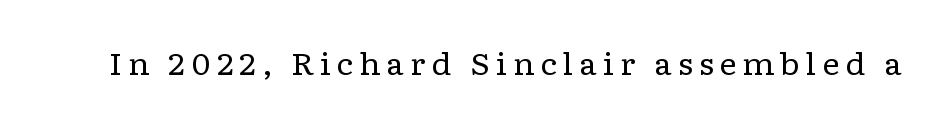
Type style note: has serifs. Beneath every word, the page is bare. The letters look calm and open, with moderate or lighter stems. A typesetter would call this proportional, since set widths differ per character.
